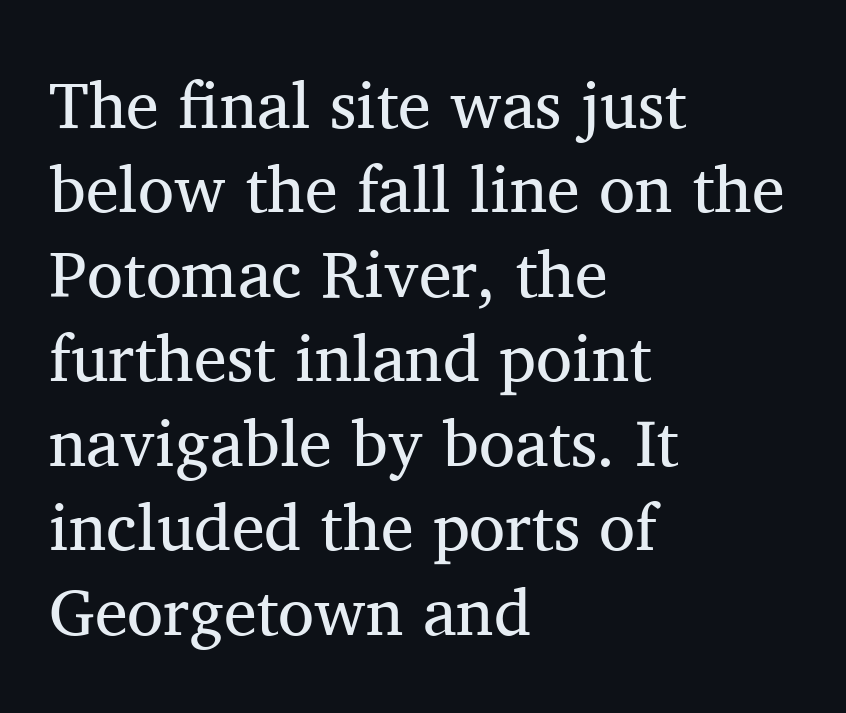
Here the designer chose a conventional face with non-uniform glyph widths. Typographically, this falls in the serif category. Line spacing here is normal. Stem width sits at or under what a default text font uses. This rendering uses left alignment, leaving the right contour irregular. Bare-footed words on every line.
